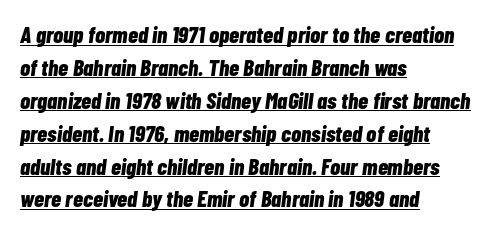
Q: Is the text bold? A: Yes.
Q: Is the text italic (slanted)? A: Yes, it leans right by about 7 degrees.
Q: Is the text underlined? A: Yes.
Q: How is the paragraph aligned? A: Left-aligned.
Q: Is the spacing between letters normal or unusually wide? A: Normal.
Q: Is the spacing between lines tight, normal or loose? A: Normal.
